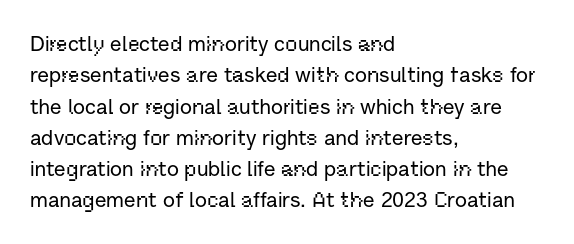
{"italic": "no", "underline": "no", "align": "left", "line_spacing": "normal", "line_spacing_ratio": 1.49, "letter_spacing": "normal", "letter_spacing_em": 0.0, "glyph_px": 21}
